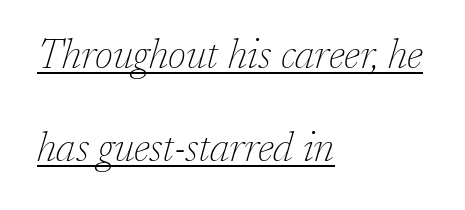
Q: Is the text bold? A: No.
Q: Is the text italic (slanted)? A: Yes, it leans right by about 17 degrees.
Q: Is the typeface a serif or a sans-serif typeface? A: Serif.
Q: Is the text underlined? A: Yes.
Q: How is the paragraph aligned? A: Left-aligned.
Q: Is the spacing between letters normal or unusually wide? A: Normal.
Q: Is the spacing between lines tight, normal or loose? A: Loose.
Q: Width (condensed, normal, or wide)? A: Normal.
Q: Stroke contrast? A: Low.
Q: x-height? A: Medium.
Q: Monospaced? A: No.
